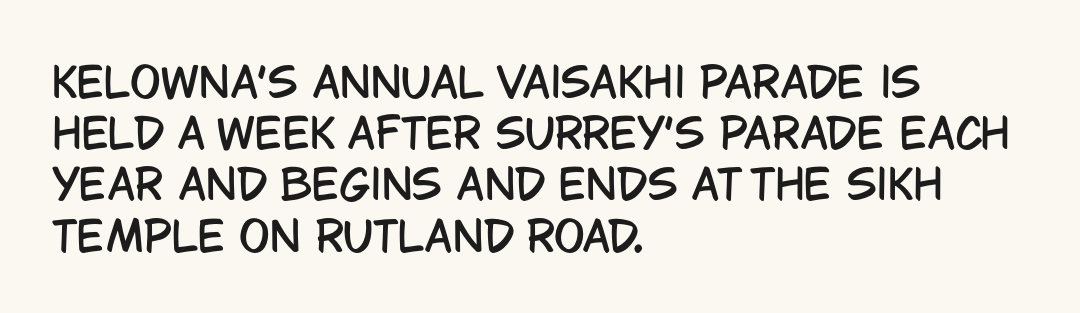
Q: Is the text italic (slanted)? A: No, it is upright.
Q: Is the typeface a serif or a sans-serif typeface? A: Sans-serif.
Q: Is the text underlined? A: No.
Q: How is the paragraph aligned? A: Left-aligned.
Q: Is the spacing between letters normal or unusually wide? A: Normal.
Q: Is the spacing between lines tight, normal or loose? A: Normal.
Q: Width (condensed, normal, or wide)? A: Condensed.
Q: Stroke contrast? A: Low.
Q: x-height? A: Large.
Q: Monospaced? A: No.
